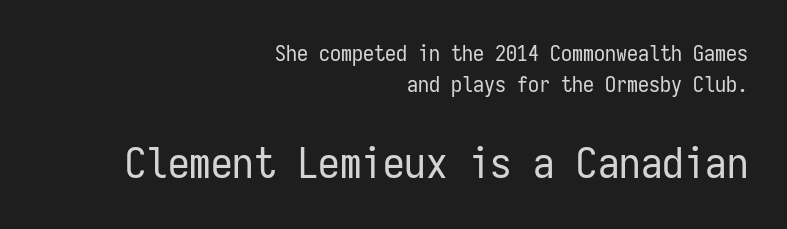
{"serif": "no", "italic": "no", "bold": "no", "weight": "regular", "width": "condensed", "stroke_contrast": "low", "x_height": "medium", "monospaced": "yes", "underline": "no", "align": "right", "line_spacing": "normal", "line_spacing_ratio": 1.39, "letter_spacing": "normal", "letter_spacing_em": 0.0, "larger_block": "second", "size_ratio": 1.95, "glyph_px": 43}
